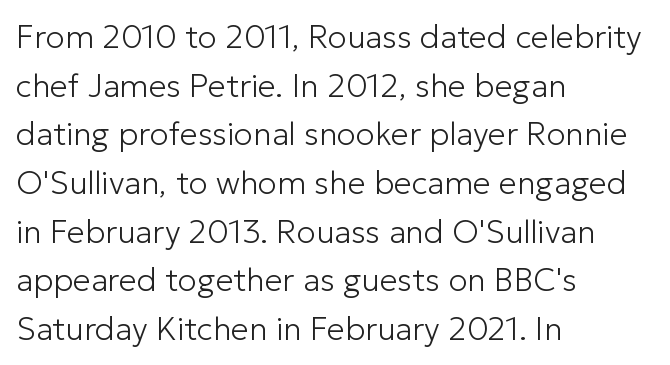
{"serif": "no", "italic": "no", "bold": "no", "weight": "light", "width": "normal", "stroke_contrast": "low", "x_height": "medium", "monospaced": "no", "underline": "no", "align": "left", "line_spacing": "normal", "line_spacing_ratio": 1.52, "letter_spacing": "normal", "letter_spacing_em": 0.0, "glyph_px": 32}
